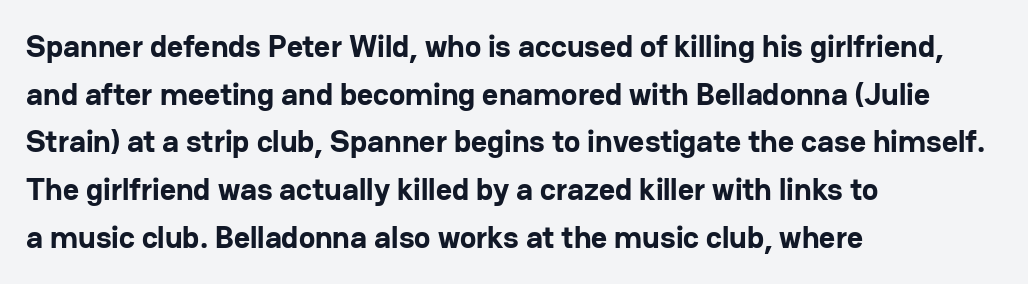
{"serif": "no", "italic": "no", "bold": "yes", "weight": "bold", "width": "normal", "stroke_contrast": "low", "x_height": "medium", "monospaced": "no", "underline": "no", "align": "left", "line_spacing": "normal", "line_spacing_ratio": 1.54, "letter_spacing": "normal", "letter_spacing_em": 0.0, "glyph_px": 31}
